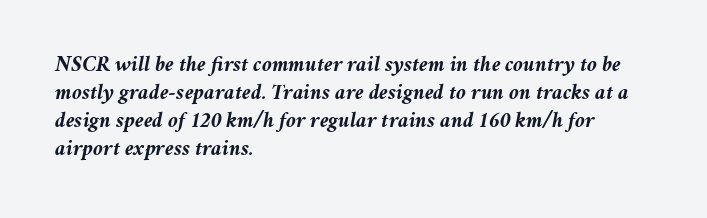
The image shows 22 px bold type, italic (leaning right); set left-aligned, normal line spacing (1.28x), normal letter spacing, not underlined.
